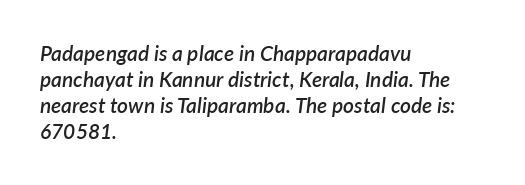
{"italic": "yes", "lean": "right", "slant_degrees": 7, "bold": "semi", "underline": "no", "align": "left", "line_spacing_ratio": 1.24, "letter_spacing": "normal", "letter_spacing_em": 0.0, "glyph_px": 21}
